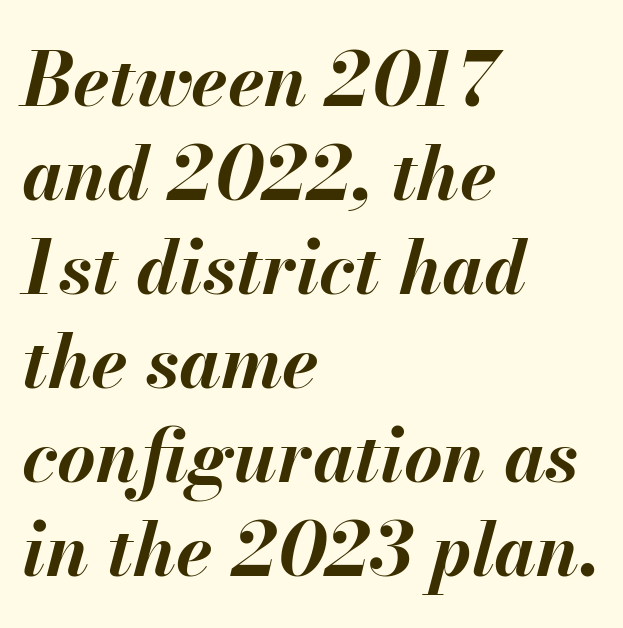
{"italic": "yes", "lean": "right", "slant_degrees": 13, "bold": "yes", "weight": "bold", "width": "normal", "stroke_contrast": "medium", "x_height": "small", "monospaced": "no", "underline": "no", "align": "left", "line_spacing": "normal", "line_spacing_ratio": 1.27, "letter_spacing": "normal", "letter_spacing_em": 0.0, "glyph_px": 74}
